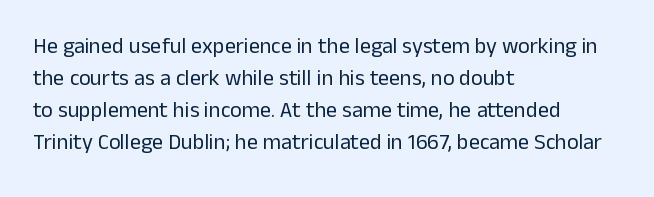
{"italic": "no", "bold": "no", "underline": "no", "align": "left", "line_spacing": "normal", "line_spacing_ratio": 1.46, "letter_spacing": "normal", "letter_spacing_em": 0.0, "glyph_px": 22}
